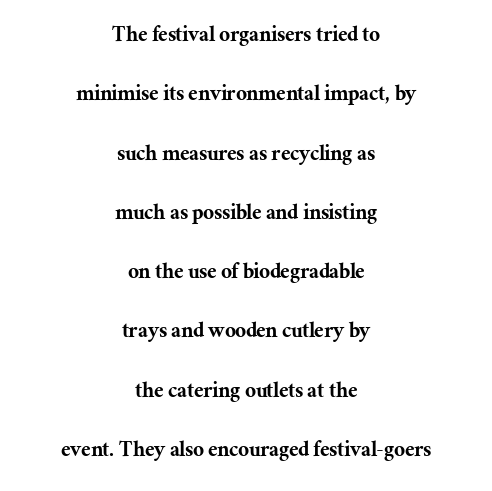
The image shows 24 px text type, upright; set centered, loose line spacing (2.47x), normal letter spacing, not underlined.
